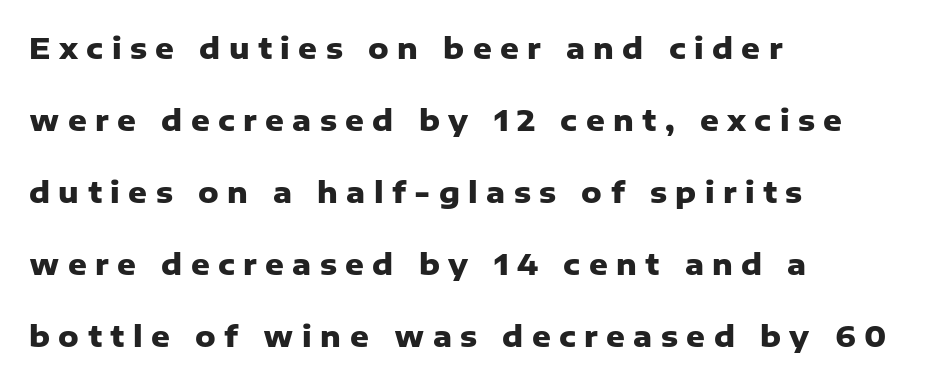
Q: Is the text bold? A: Yes.
Q: Is the text italic (slanted)? A: No, it is upright.
Q: Is the typeface a serif or a sans-serif typeface? A: Sans-serif.
Q: Is the text underlined? A: No.
Q: How is the paragraph aligned? A: Left-aligned.
Q: Is the spacing between letters normal or unusually wide? A: Unusually wide.
Q: Is the spacing between lines tight, normal or loose? A: Loose.
Q: Width (condensed, normal, or wide)? A: Normal.
Q: Stroke contrast? A: Low.
Q: x-height? A: Medium.
Q: Monospaced? A: No.
